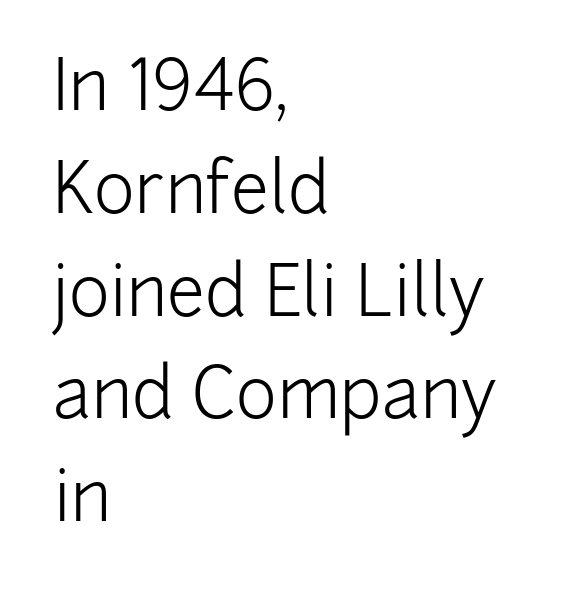
The image shows 69 px light sans-serif type, upright; set left-aligned, normal line spacing (1.49x), normal letter spacing, not underlined; low stroke contrast and a medium x-height.
